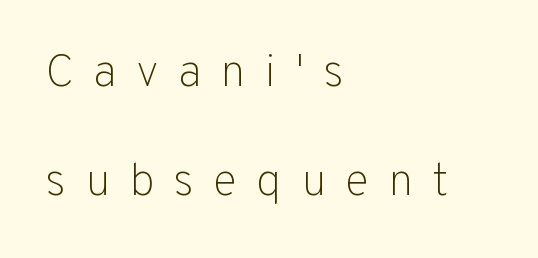
Q: Is the text bold? A: No.
Q: Is the text italic (slanted)? A: No, it is upright.
Q: Is the typeface a serif or a sans-serif typeface? A: Sans-serif.
Q: Is the text underlined? A: No.
Q: How is the paragraph aligned? A: Left-aligned.
Q: Is the spacing between letters normal or unusually wide? A: Unusually wide.
Q: Is the spacing between lines tight, normal or loose? A: Loose.
Q: Width (condensed, normal, or wide)? A: Normal.
Q: Stroke contrast? A: Low.
Q: x-height? A: Medium.
Q: Monospaced? A: No.
